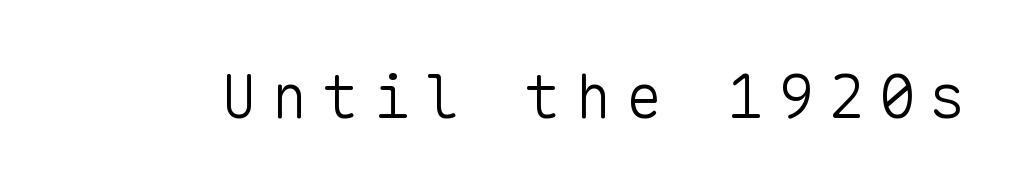
Q: Is the text bold? A: No.
Q: Is the text italic (slanted)? A: No, it is upright.
Q: Is the typeface a serif or a sans-serif typeface? A: Sans-serif.
Q: Is the text underlined? A: No.
Q: Is the spacing between letters normal or unusually wide? A: Unusually wide.
Q: Width (condensed, normal, or wide)? A: Normal.
Q: Stroke contrast? A: Low.
Q: x-height? A: Medium.
Q: Monospaced? A: Yes.
